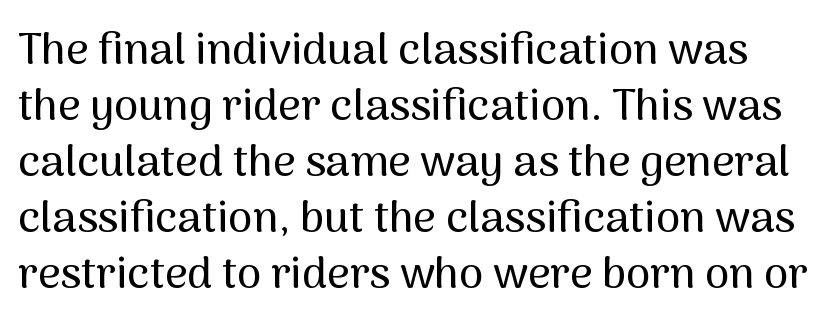
The image shows 44 px sans-serif type, upright; set normal line spacing (1.27x), normal letter spacing, not underlined; medium stroke contrast and a medium x-height.
